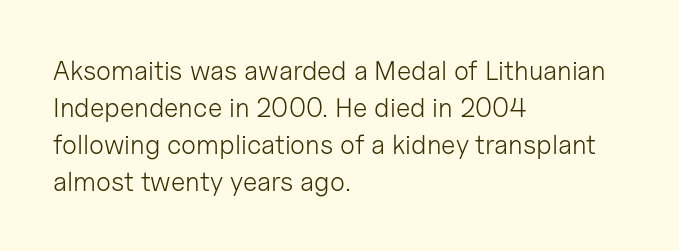
The image shows 27 px text type, upright; set left-aligned, normal line spacing (1.37x), normal letter spacing, not underlined.
